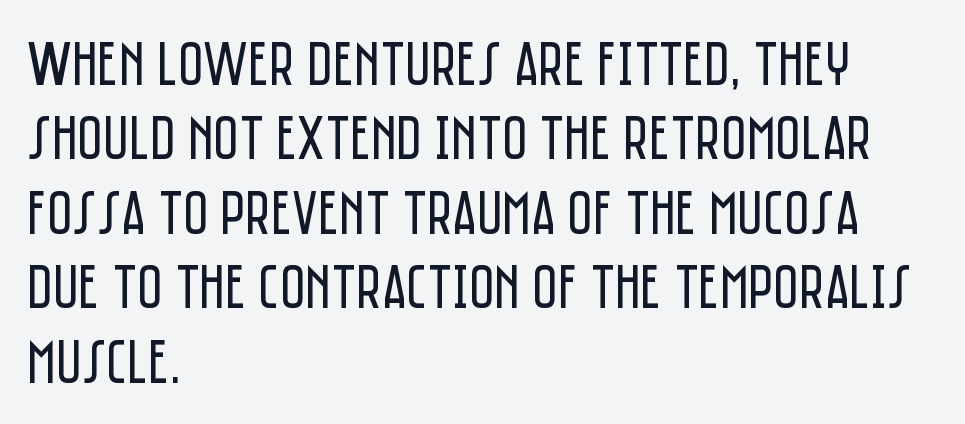
{"serif": "no", "italic": "no", "bold": "no", "weight": "regular", "width": "condensed", "stroke_contrast": "low", "x_height": "large", "monospaced": "no", "underline": "no", "align": "left", "line_spacing_ratio": 1.2, "letter_spacing": "normal", "letter_spacing_em": 0.0, "glyph_px": 62}
